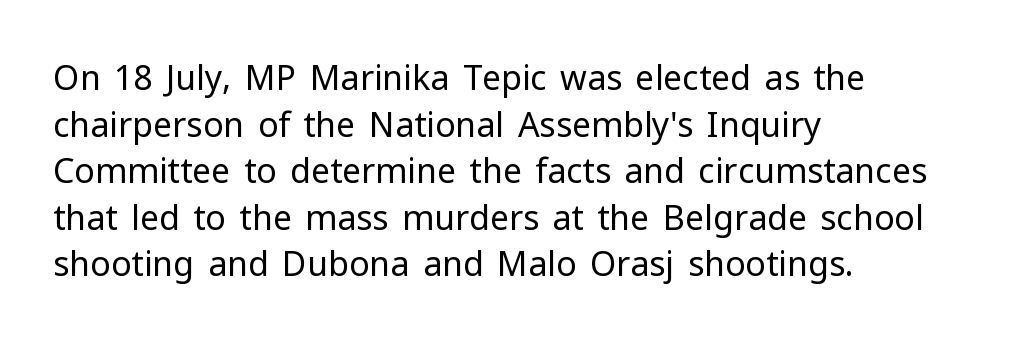
Q: Is the text bold? A: No.
Q: Is the text italic (slanted)? A: No, it is upright.
Q: Is the typeface a serif or a sans-serif typeface? A: Sans-serif.
Q: Is the text underlined? A: No.
Q: How is the paragraph aligned? A: Left-aligned.
Q: Is the spacing between letters normal or unusually wide? A: Normal.
Q: Is the spacing between lines tight, normal or loose? A: Normal.
Q: Width (condensed, normal, or wide)? A: Normal.
Q: Stroke contrast? A: Low.
Q: x-height? A: Medium.
Q: Monospaced? A: No.
